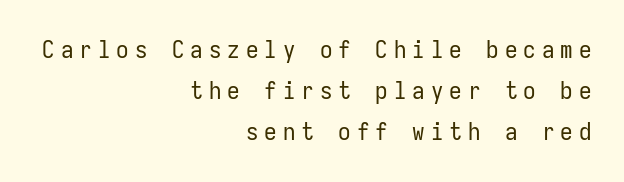
Q: Is the text bold? A: No.
Q: Is the text italic (slanted)? A: No, it is upright.
Q: Is the text underlined? A: No.
Q: How is the paragraph aligned? A: Right-aligned.
Q: Is the spacing between letters normal or unusually wide? A: Unusually wide.
Q: Is the spacing between lines tight, normal or loose? A: Normal.
